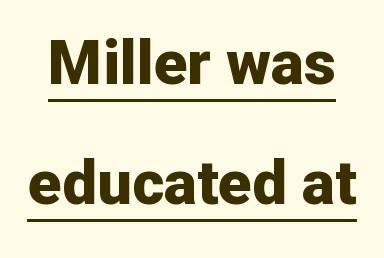
The strokes are fattened all the way to bold. The type family on display is of the sans-serif kind. Descenders here cross a horizontal rule under the line. The passage shown is typed in a proportional face where columns would drift.
